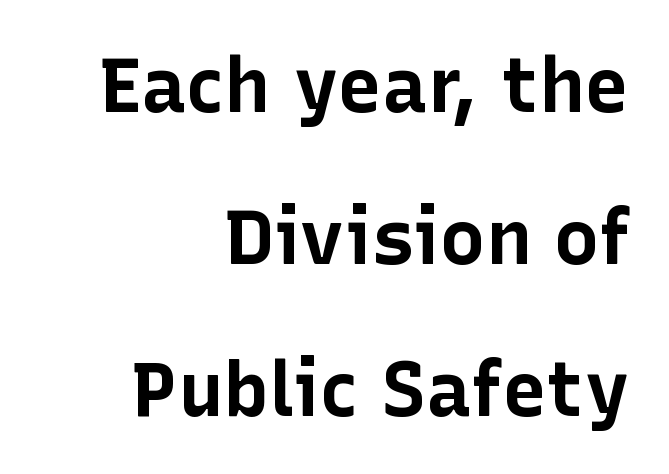
{"serif": "no", "italic": "no", "bold": "yes", "weight": "bold", "width": "normal", "stroke_contrast": "low", "x_height": "medium", "monospaced": "no", "underline": "no", "align": "right", "line_spacing": "loose", "line_spacing_ratio": 2.0, "letter_spacing": "normal", "letter_spacing_em": 0.0, "glyph_px": 76}
